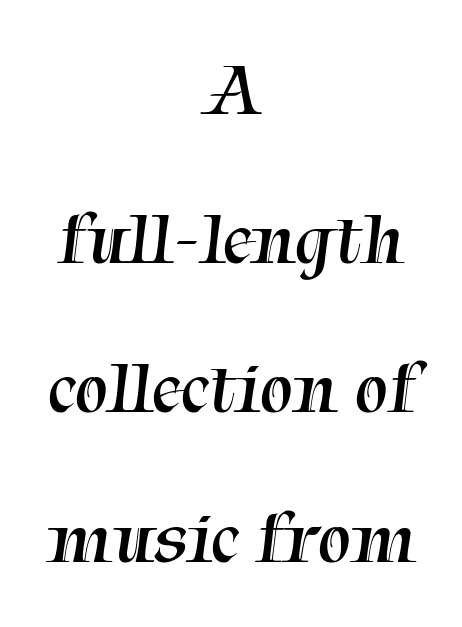
Q: Is the text bold? A: No.
Q: Is the typeface a serif or a sans-serif typeface? A: Serif.
Q: Is the text underlined? A: No.
Q: How is the paragraph aligned? A: Centered.
Q: Is the spacing between letters normal or unusually wide? A: Normal.
Q: Is the spacing between lines tight, normal or loose? A: Loose.
Q: Width (condensed, normal, or wide)? A: Normal.
Q: Stroke contrast? A: Medium.
Q: x-height? A: Medium.
Q: Monospaced? A: No.
